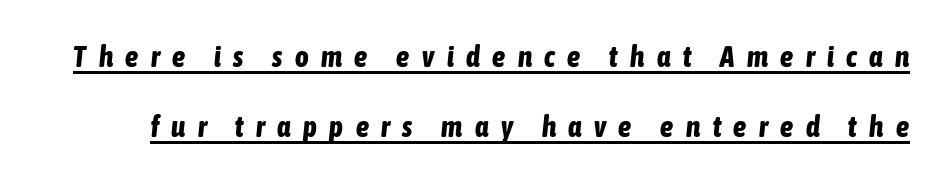
Q: Is the text bold? A: Yes.
Q: Is the text italic (slanted)? A: Yes, it leans right by about 6 degrees.
Q: Is the text underlined? A: Yes.
Q: Is the spacing between letters normal or unusually wide? A: Unusually wide.
Q: Is the spacing between lines tight, normal or loose? A: Loose.
Q: Width (condensed, normal, or wide)? A: Condensed.
Q: Stroke contrast? A: Low.
Q: x-height? A: Medium.
Q: Monospaced? A: No.
